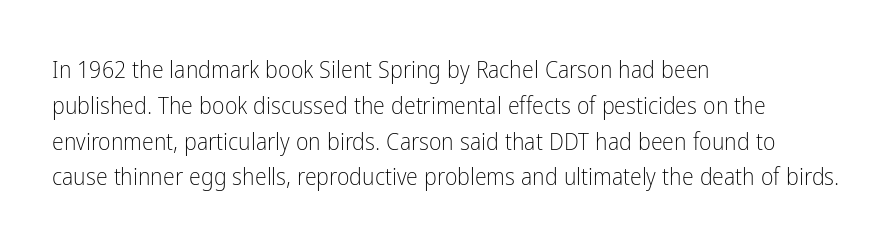
The image shows 24 px text type, upright; set left-aligned, normal line spacing (1.49x), normal letter spacing, not underlined.
